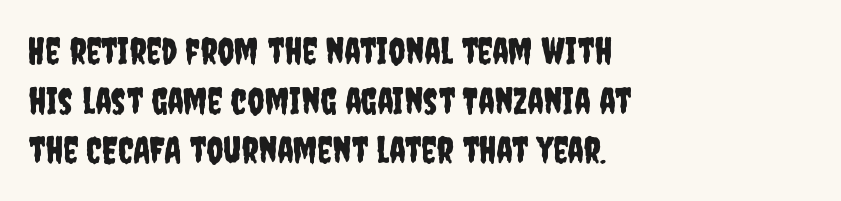
Q: Is the text italic (slanted)? A: No, it is upright.
Q: Is the typeface a serif or a sans-serif typeface? A: Sans-serif.
Q: Is the text underlined? A: No.
Q: How is the paragraph aligned? A: Left-aligned.
Q: Is the spacing between letters normal or unusually wide? A: Normal.
Q: Is the spacing between lines tight, normal or loose? A: Normal.
Q: Width (condensed, normal, or wide)? A: Condensed.
Q: Stroke contrast? A: Low.
Q: x-height? A: Large.
Q: Monospaced? A: No.
